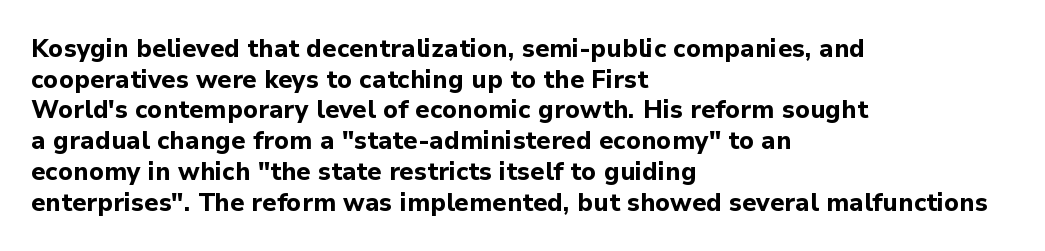
Q: Is the text bold? A: Yes.
Q: Is the text italic (slanted)? A: No, it is upright.
Q: Is the text underlined? A: No.
Q: How is the paragraph aligned? A: Left-aligned.
Q: Is the spacing between letters normal or unusually wide? A: Normal.
